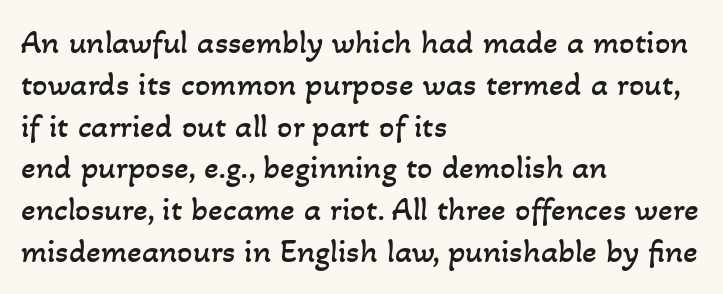
Q: Is the text bold? A: No.
Q: Is the text underlined? A: No.
Q: How is the paragraph aligned? A: Left-aligned.
Q: Is the spacing between letters normal or unusually wide? A: Normal.
Q: Width (condensed, normal, or wide)? A: Normal.
Q: Stroke contrast? A: Low.
Q: x-height? A: Small.
Q: Monospaced? A: No.
